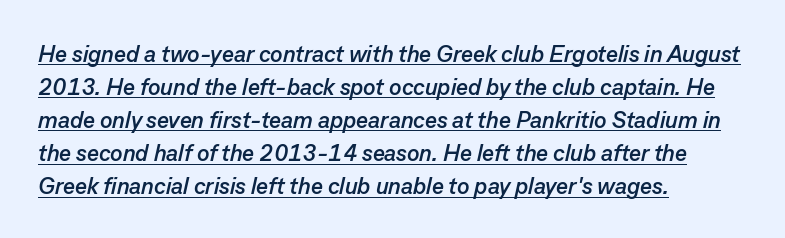
Q: Is the text bold? A: Yes.
Q: Is the text italic (slanted)? A: Yes, it leans right by about 13 degrees.
Q: Is the text underlined? A: Yes.
Q: How is the paragraph aligned? A: Left-aligned.
Q: Is the spacing between letters normal or unusually wide? A: Normal.
Q: Is the spacing between lines tight, normal or loose? A: Normal.
